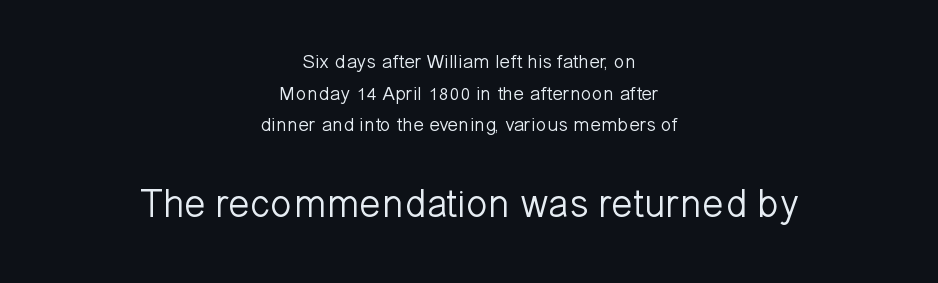
{"serif": "no", "italic": "no", "bold": "no", "weight": "light", "width": "normal", "stroke_contrast": "low", "x_height": "medium", "monospaced": "no", "underline": "no", "align": "center", "line_spacing": "normal", "line_spacing_ratio": 1.58, "letter_spacing": "normal", "letter_spacing_em": 0.0, "larger_block": "second", "size_ratio": 2.0, "glyph_px": 40}
